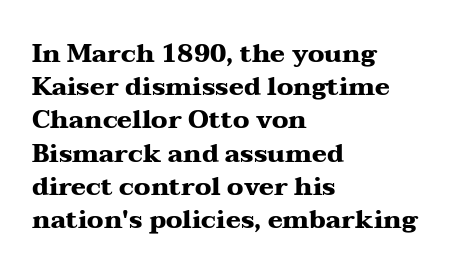
Q: Is the text bold? A: Yes.
Q: Is the text italic (slanted)? A: No, it is upright.
Q: Is the text underlined? A: No.
Q: How is the paragraph aligned? A: Left-aligned.
Q: Is the spacing between letters normal or unusually wide? A: Normal.
Q: Is the spacing between lines tight, normal or loose? A: Normal.
